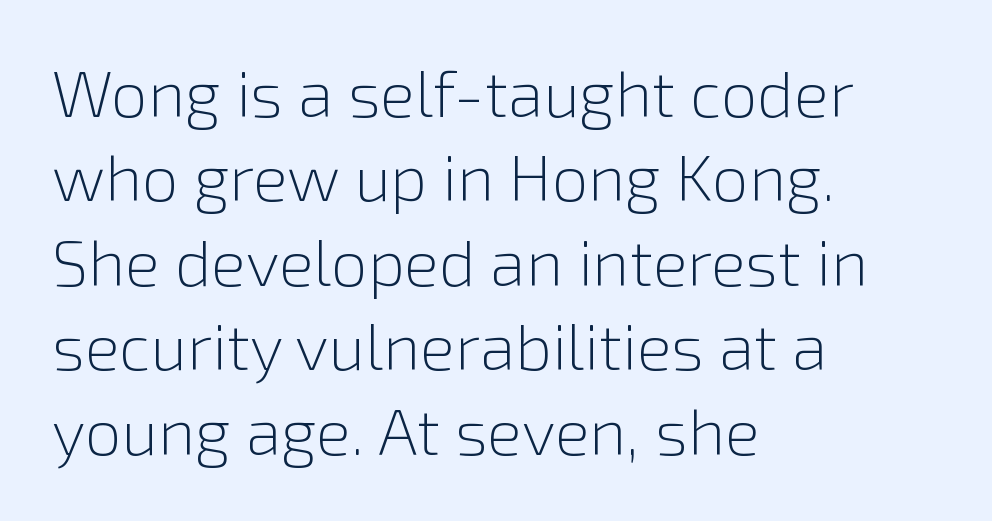
Unmarked baselines from the first word to the last. Honestly, the letter spacing is just normal — you wouldn't notice it. The letters stand straight up with perfectly vertical stems. How would I describe the line gaps? Plain and ordinary. Are there feet on the stems? There aren't — it's a sans. The letters advance in unequal steps, a hallmark of proportional type.
